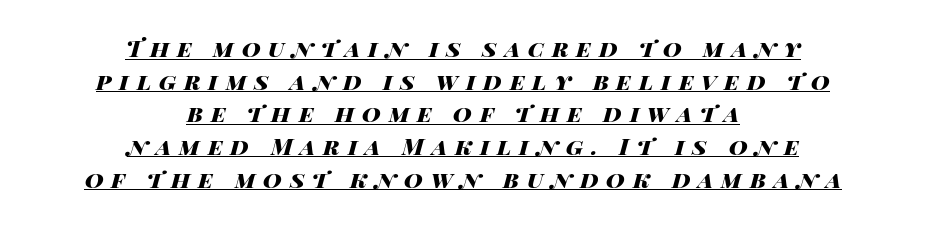
Q: Is the text bold? A: Yes.
Q: Is the text italic (slanted)? A: Yes, it leans right by about 14 degrees.
Q: Is the text underlined? A: Yes.
Q: How is the paragraph aligned? A: Centered.
Q: Is the spacing between letters normal or unusually wide? A: Unusually wide.
Q: Is the spacing between lines tight, normal or loose? A: Normal.
